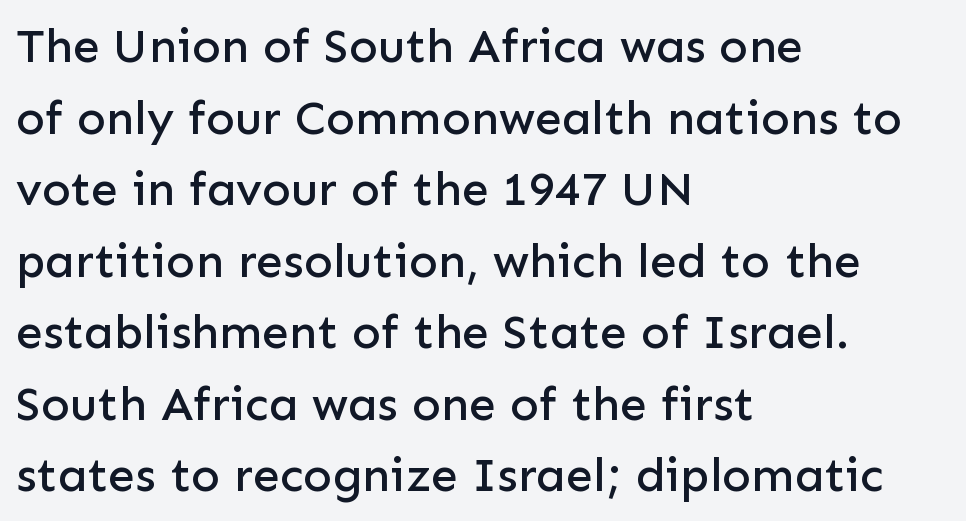
Q: Is the text italic (slanted)? A: No, it is upright.
Q: Is the typeface a serif or a sans-serif typeface? A: Sans-serif.
Q: Is the text underlined? A: No.
Q: How is the paragraph aligned? A: Left-aligned.
Q: Is the spacing between letters normal or unusually wide? A: Normal.
Q: Is the spacing between lines tight, normal or loose? A: Normal.
Q: Width (condensed, normal, or wide)? A: Normal.
Q: Stroke contrast? A: Low.
Q: x-height? A: Medium.
Q: Monospaced? A: No.
